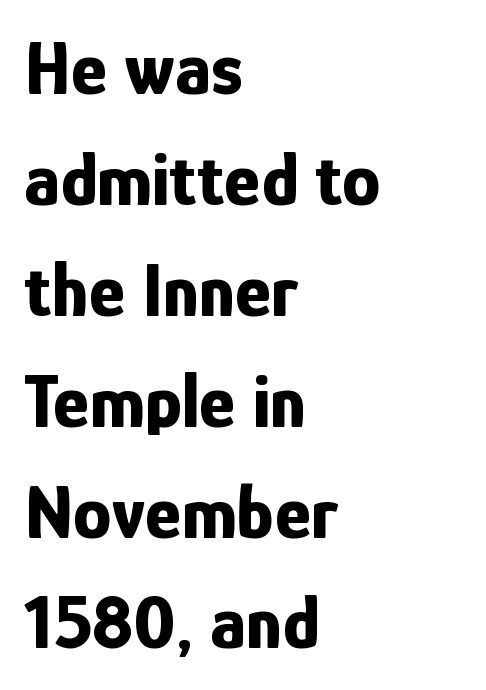
{"serif": "no", "italic": "no", "bold": "yes", "weight": "bold", "width": "condensed", "stroke_contrast": "low", "x_height": "medium", "monospaced": "no", "underline": "no", "align": "left", "line_spacing": "normal", "line_spacing_ratio": 1.44, "letter_spacing": "normal", "letter_spacing_em": 0.0, "glyph_px": 77}
